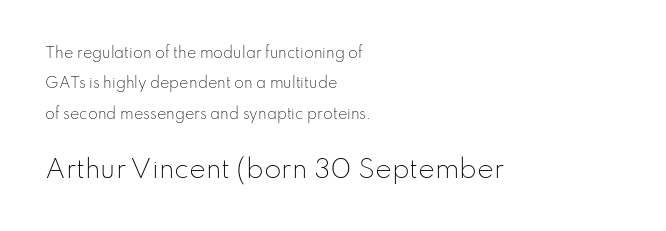
The image shows 25 px text type, upright; set left-aligned, loose line spacing (2.17x), normal letter spacing, not underlined; the second (bottom) block is 1.79x larger.
